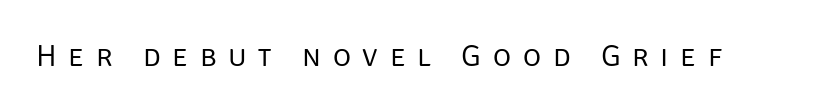
{"serif": "no", "italic": "no", "bold": "no", "weight": "regular", "width": "normal", "stroke_contrast": "low", "x_height": "large", "monospaced": "no", "underline": "no", "letter_spacing": "wide", "letter_spacing_em": 0.38, "glyph_px": 31}
